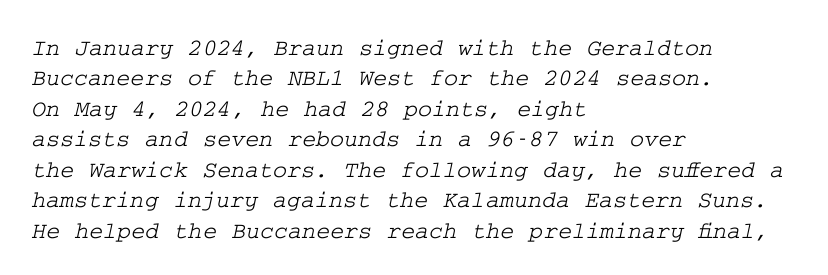
Q: Is the text underlined? A: No.
Q: How is the paragraph aligned? A: Left-aligned.
Q: Is the spacing between letters normal or unusually wide? A: Normal.
Q: Is the spacing between lines tight, normal or loose? A: Normal.
